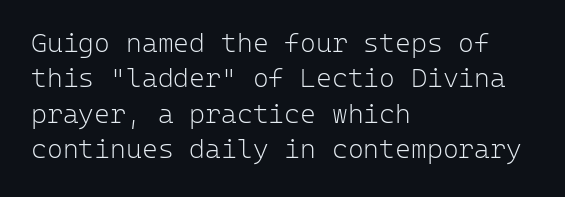
The image shows 27 px text type, upright; set left-aligned, normal line spacing (1.31x), normal letter spacing, not underlined.
